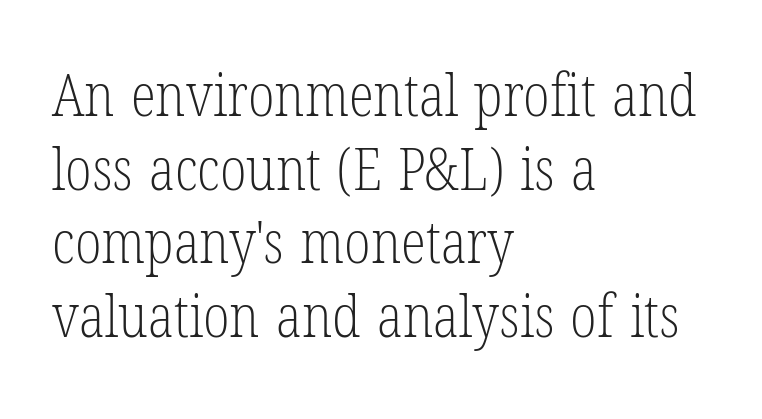
{"serif": "yes", "italic": "no", "bold": "no", "weight": "light", "width": "condensed", "stroke_contrast": "low", "x_height": "medium", "monospaced": "no", "underline": "no", "align": "left", "line_spacing": "normal", "line_spacing_ratio": 1.27, "letter_spacing": "normal", "letter_spacing_em": 0.0, "glyph_px": 58}
